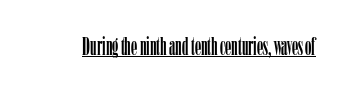
You can tell it's not italic because the verticals are truly vertical. Honestly, the letter spacing is just normal — you wouldn't notice it. Students, observe the line beneath the letters — that is underlining.
